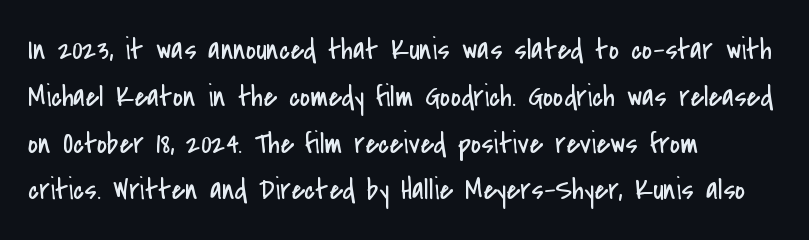
The compositor pushed each line to the left boundary. Note the varied advance widths — an 'i' is clearly narrower than an 'm'. The line texture is even and compact thanks to regular tracking. In terms of leading, this rendering sits right in the middle.
